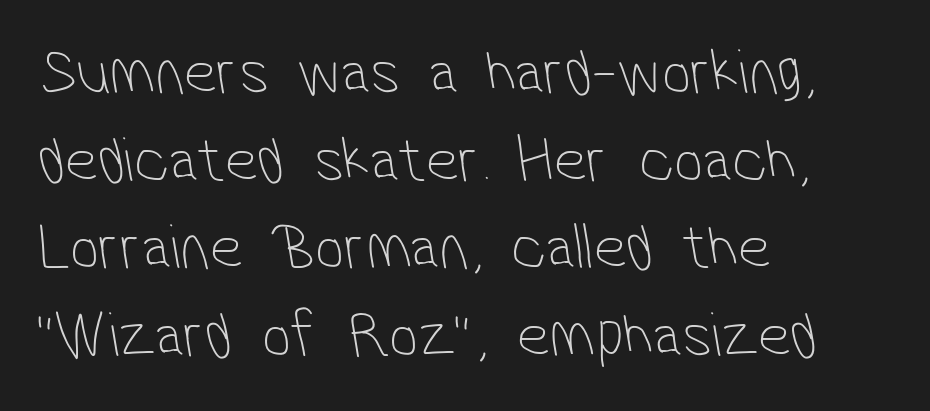
The image shows 65 px thin, condensed sans-serif type; set left-aligned, normal line spacing (1.35x), normal letter spacing, not underlined; low stroke contrast and a medium x-height.
